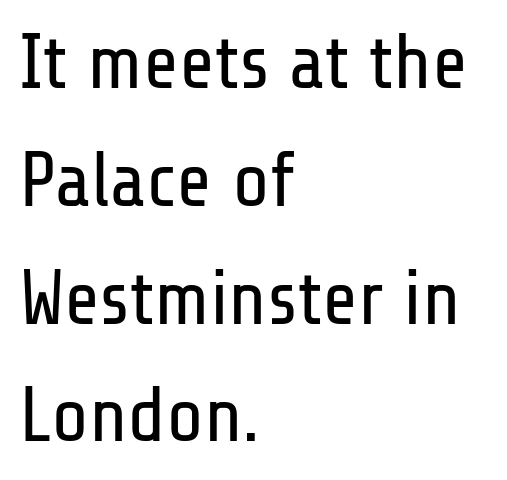
Q: Is the text bold? A: No.
Q: Is the text italic (slanted)? A: No, it is upright.
Q: Is the typeface a serif or a sans-serif typeface? A: Sans-serif.
Q: Is the text underlined? A: No.
Q: How is the paragraph aligned? A: Left-aligned.
Q: Is the spacing between letters normal or unusually wide? A: Normal.
Q: Is the spacing between lines tight, normal or loose? A: Normal.
Q: Width (condensed, normal, or wide)? A: Condensed.
Q: Stroke contrast? A: Low.
Q: x-height? A: Medium.
Q: Monospaced? A: No.
